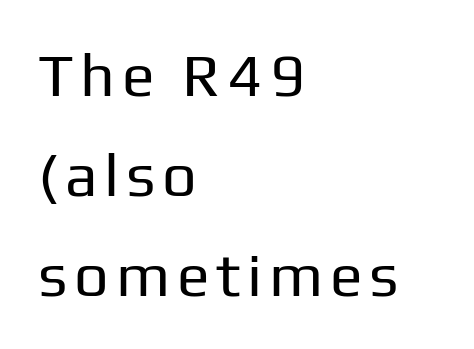
Q: Is the text bold? A: No.
Q: Is the text italic (slanted)? A: No, it is upright.
Q: Is the typeface a serif or a sans-serif typeface? A: Sans-serif.
Q: Is the text underlined? A: No.
Q: How is the paragraph aligned? A: Left-aligned.
Q: Is the spacing between lines tight, normal or loose? A: Normal.
Q: Width (condensed, normal, or wide)? A: Normal.
Q: Stroke contrast? A: Low.
Q: x-height? A: Medium.
Q: Monospaced? A: No.
